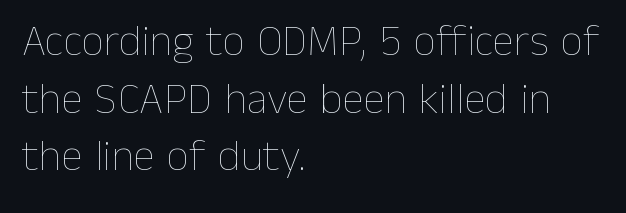
Does the lettering tilt? It doesn't — this is upright. The text block is weighted toward the left margin, trailing off unevenly rightward. Here the designer chose a conventional face with non-uniform glyph widths. Check the space under the baseline: it is left empty.
